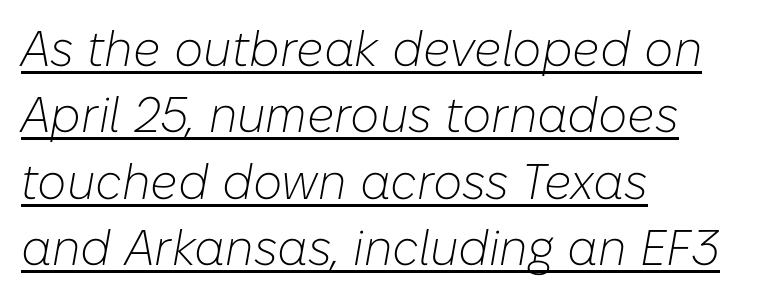
{"italic": "yes", "lean": "right", "slant_degrees": 10, "bold": "no", "weight": "light", "width": "normal", "stroke_contrast": "low", "x_height": "medium", "monospaced": "no", "underline": "yes", "align": "left", "line_spacing": "normal", "line_spacing_ratio": 1.33, "letter_spacing": "normal", "letter_spacing_em": 0.0, "glyph_px": 50}
